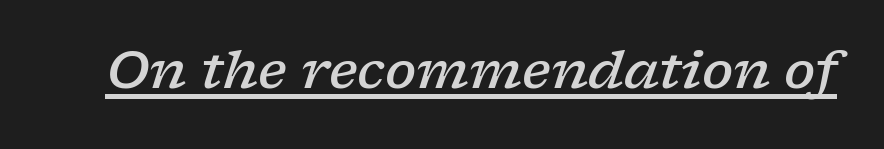
Q: Is the text bold? A: Semi-bold.
Q: Is the text italic (slanted)? A: Yes, it leans right by about 17 degrees.
Q: Is the typeface a serif or a sans-serif typeface? A: Serif.
Q: Is the text underlined? A: Yes.
Q: Is the spacing between letters normal or unusually wide? A: Normal.
Q: Width (condensed, normal, or wide)? A: Wide.
Q: Stroke contrast? A: Low.
Q: x-height? A: Medium.
Q: Monospaced? A: No.
